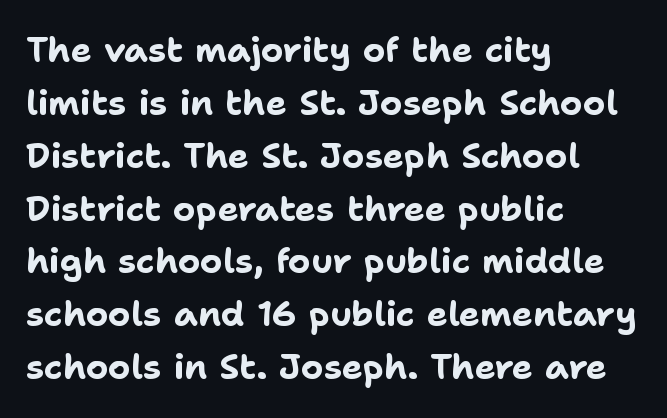
Ordinary non-slanted type is in use. The specimen omits any rule beneath the text block's lines. The typesetting leans heavy: a genuine bold. The letterforms sit shoulder to shoulder at normal distance. The face used here is proportionally spaced, like ordinary book or web type. In CSS terms this would be text-align: left.
